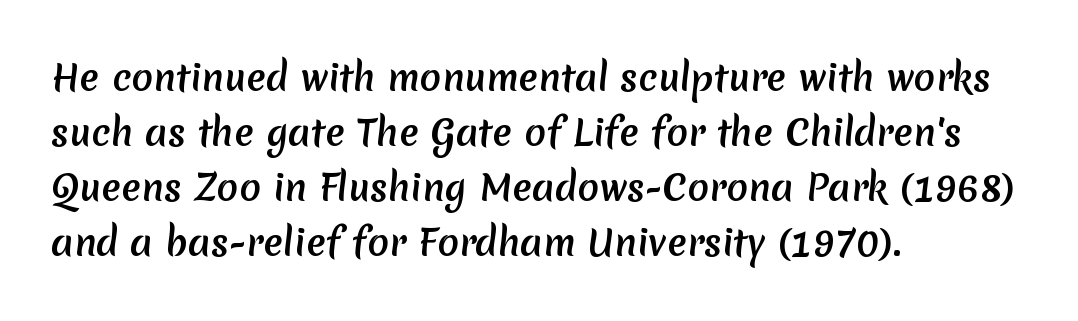
Q: Is the typeface a serif or a sans-serif typeface? A: Sans-serif.
Q: Is the text underlined? A: No.
Q: How is the paragraph aligned? A: Left-aligned.
Q: Is the spacing between letters normal or unusually wide? A: Normal.
Q: Is the spacing between lines tight, normal or loose? A: Normal.
Q: Width (condensed, normal, or wide)? A: Normal.
Q: Stroke contrast? A: Medium.
Q: x-height? A: Medium.
Q: Monospaced? A: No.
